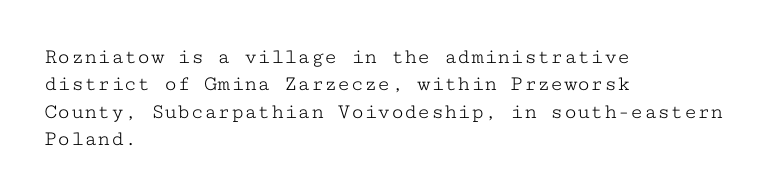
{"italic": "no", "bold": "no", "underline": "no", "align": "left", "line_spacing_ratio": 1.24, "letter_spacing": "normal", "letter_spacing_em": 0.0, "glyph_px": 22}
